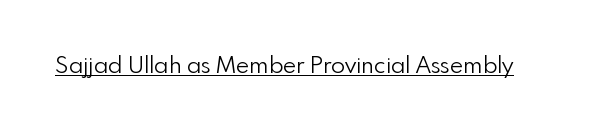
Q: Is the text bold? A: No.
Q: Is the text italic (slanted)? A: No, it is upright.
Q: Is the text underlined? A: Yes.
Q: Is the spacing between letters normal or unusually wide? A: Normal.
